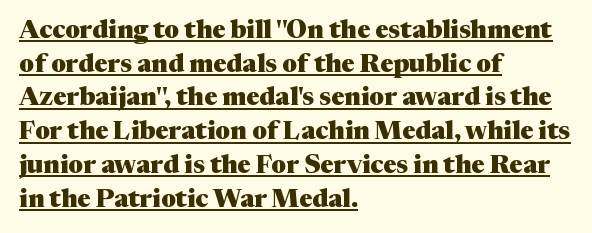
Q: Is the text bold? A: Yes.
Q: Is the text italic (slanted)? A: No, it is upright.
Q: Is the text underlined? A: Yes.
Q: How is the paragraph aligned? A: Left-aligned.
Q: Is the spacing between letters normal or unusually wide? A: Normal.
Q: Is the spacing between lines tight, normal or loose? A: Normal.
